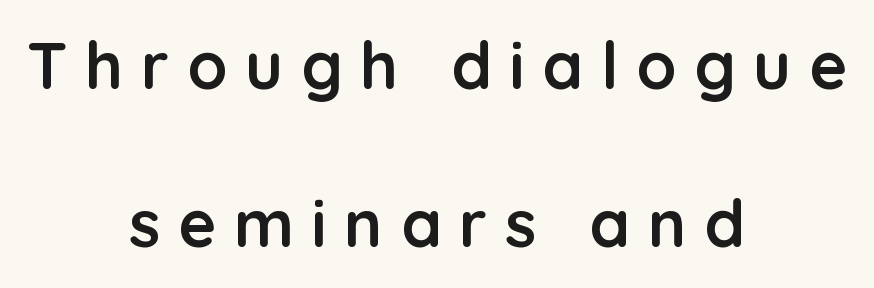
The image shows 65 px semibold sans-serif type, upright; set centered, loose line spacing (2.43x), unusually wide letter spacing (+0.27 em), not underlined; low stroke contrast and a medium x-height.
